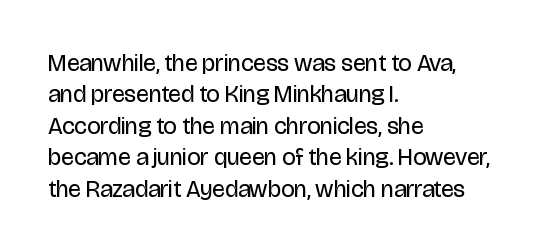
What stands out about the letter spacing? Nothing — it is the standard amount. Unmarked baselines from the first word to the last. The rendering anchors every line to the left-hand side. Regarding leading, the lines here are spaced in the standard way. Compared with a typical body face, this is equally light or lighter still. In terms of posture, this sample is upright.
